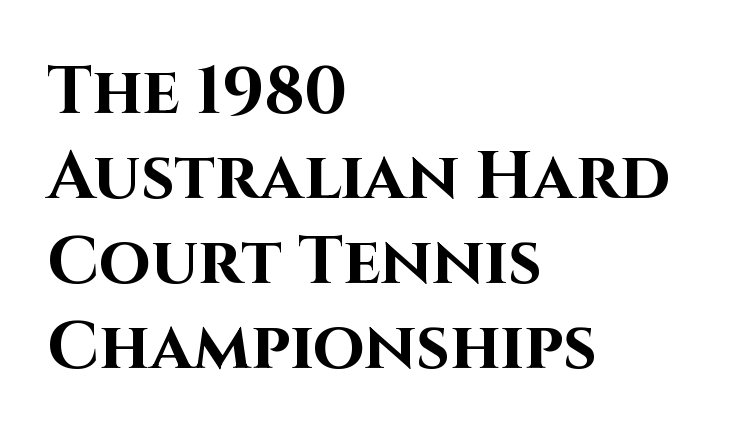
{"serif": "no", "italic": "no", "bold": "yes", "weight": "bold", "width": "normal", "stroke_contrast": "high", "x_height": "large", "monospaced": "no", "underline": "no", "align": "left", "line_spacing": "normal", "line_spacing_ratio": 1.27, "letter_spacing": "normal", "letter_spacing_em": 0.0, "glyph_px": 67}
